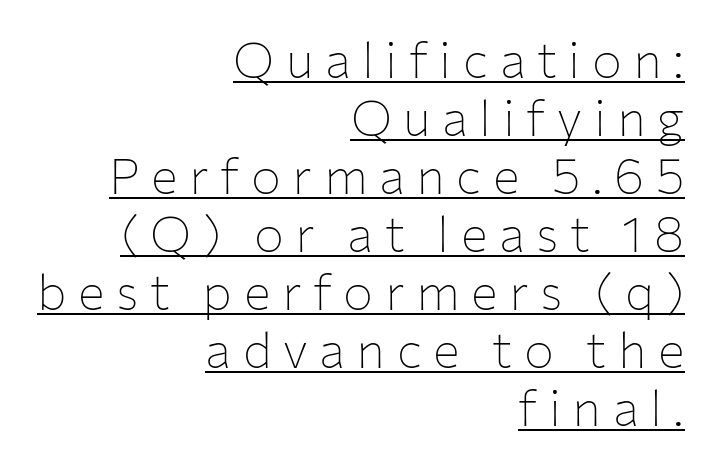
The image shows 50 px thin sans-serif type, upright; set right-aligned, line spacing 1.16x, unusually wide letter spacing (+0.23 em), underlined; low stroke contrast and a medium x-height.
